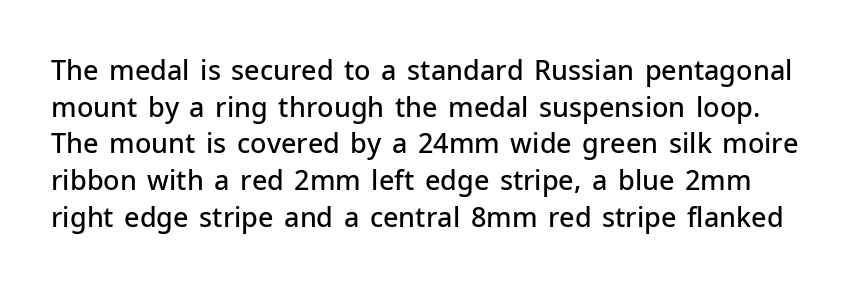
Q: Is the text bold? A: Semi-bold.
Q: Is the text italic (slanted)? A: No, it is upright.
Q: Is the text underlined? A: No.
Q: Is the spacing between letters normal or unusually wide? A: Normal.
Q: Is the spacing between lines tight, normal or loose? A: Normal.
